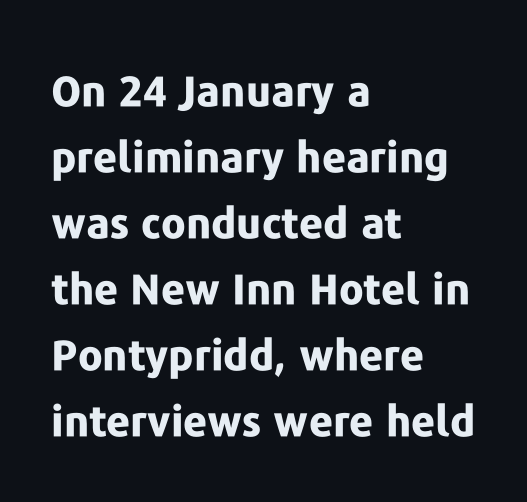
{"serif": "no", "italic": "no", "bold": "yes", "weight": "bold", "width": "normal", "stroke_contrast": "low", "x_height": "medium", "monospaced": "no", "underline": "no", "align": "left", "line_spacing": "normal", "line_spacing_ratio": 1.57, "letter_spacing": "normal", "letter_spacing_em": 0.0, "glyph_px": 42}
